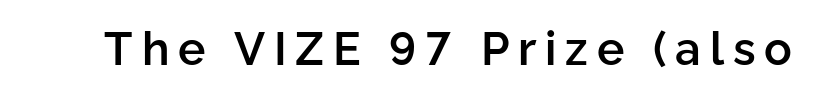
Q: Is the text bold? A: Semi-bold.
Q: Is the text italic (slanted)? A: No, it is upright.
Q: Is the typeface a serif or a sans-serif typeface? A: Sans-serif.
Q: Is the text underlined? A: No.
Q: Width (condensed, normal, or wide)? A: Normal.
Q: Stroke contrast? A: Low.
Q: x-height? A: Medium.
Q: Monospaced? A: No.
